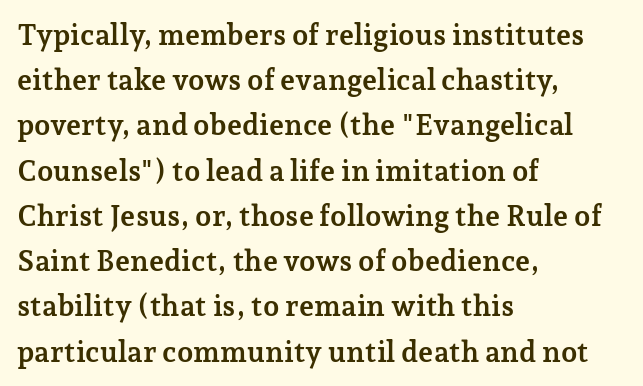
Q: Is the text bold? A: Yes.
Q: Is the text italic (slanted)? A: No, it is upright.
Q: Is the typeface a serif or a sans-serif typeface? A: Serif.
Q: Is the text underlined? A: No.
Q: How is the paragraph aligned? A: Left-aligned.
Q: Is the spacing between letters normal or unusually wide? A: Normal.
Q: Is the spacing between lines tight, normal or loose? A: Normal.
Q: Width (condensed, normal, or wide)? A: Normal.
Q: Stroke contrast? A: Low.
Q: x-height? A: Medium.
Q: Monospaced? A: No.
